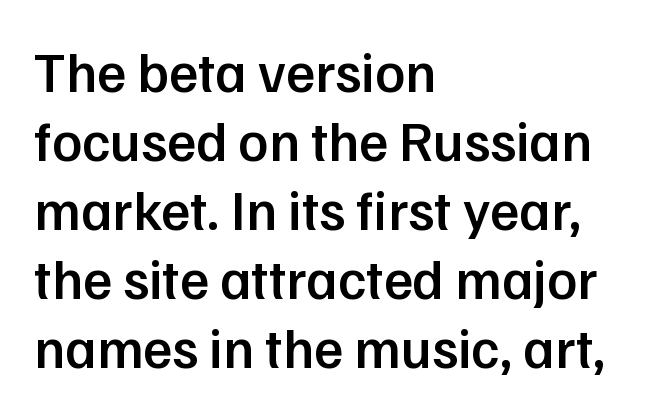
Q: Is the text bold? A: Semi-bold.
Q: Is the text italic (slanted)? A: No, it is upright.
Q: Is the typeface a serif or a sans-serif typeface? A: Sans-serif.
Q: Is the text underlined? A: No.
Q: How is the paragraph aligned? A: Left-aligned.
Q: Is the spacing between letters normal or unusually wide? A: Normal.
Q: Width (condensed, normal, or wide)? A: Normal.
Q: Stroke contrast? A: Low.
Q: x-height? A: Medium.
Q: Monospaced? A: No.
